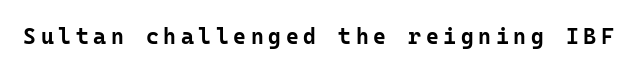
Q: Is the text bold? A: Yes.
Q: Is the text italic (slanted)? A: No, it is upright.
Q: Is the text underlined? A: No.
Q: Is the spacing between letters normal or unusually wide? A: Unusually wide.
